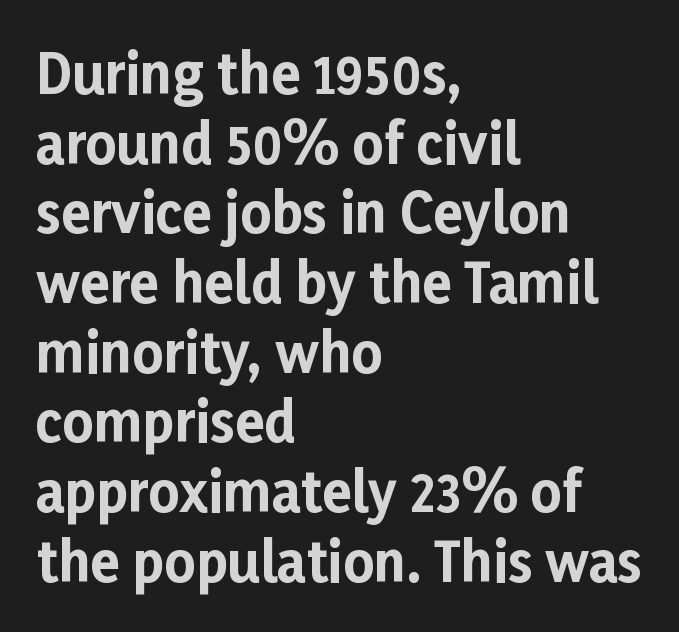
{"serif": "no", "italic": "no", "bold": "yes", "weight": "bold", "width": "normal", "stroke_contrast": "low", "x_height": "medium", "monospaced": "no", "underline": "no", "align": "left", "line_spacing": "normal", "line_spacing_ratio": 1.29, "letter_spacing": "normal", "letter_spacing_em": 0.0, "glyph_px": 54}
